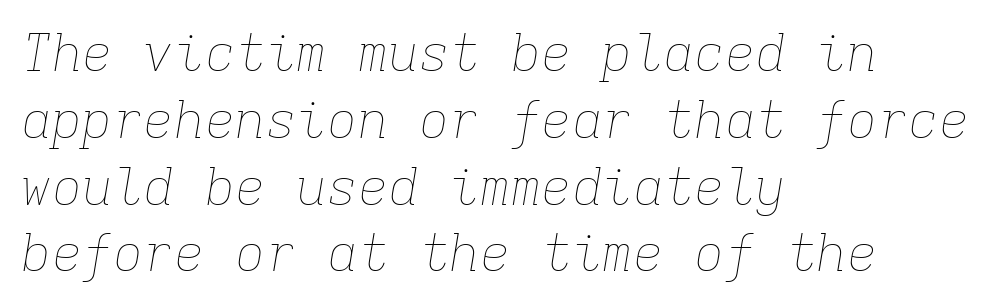
The image shows 51 px thin type, italic (leaning right), monospaced; set left-aligned, normal line spacing (1.31x), normal letter spacing, not underlined; low stroke contrast and a medium x-height.
